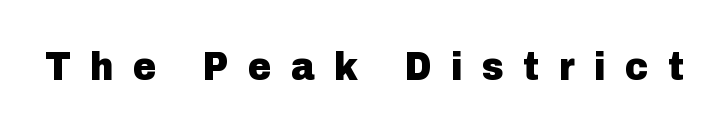
Q: Is the text bold? A: Yes.
Q: Is the text italic (slanted)? A: No, it is upright.
Q: Is the typeface a serif or a sans-serif typeface? A: Sans-serif.
Q: Is the text underlined? A: No.
Q: Is the spacing between letters normal or unusually wide? A: Unusually wide.
Q: Width (condensed, normal, or wide)? A: Normal.
Q: Stroke contrast? A: Low.
Q: x-height? A: Medium.
Q: Monospaced? A: No.
